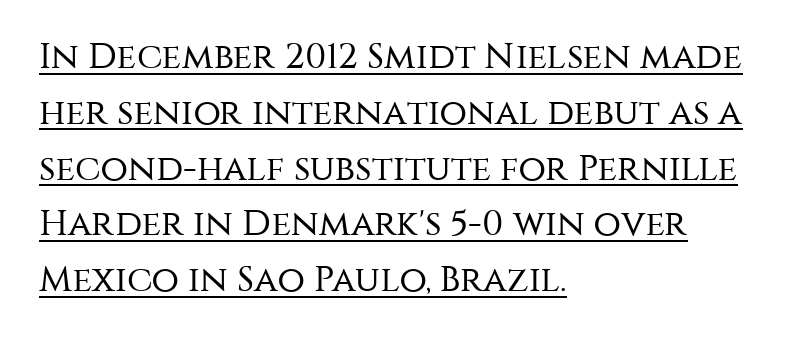
The image shows 36 px regular-weight sans-serif type, upright; set left-aligned, normal line spacing (1.55x), normal letter spacing, underlined; medium stroke contrast and a large x-height.
